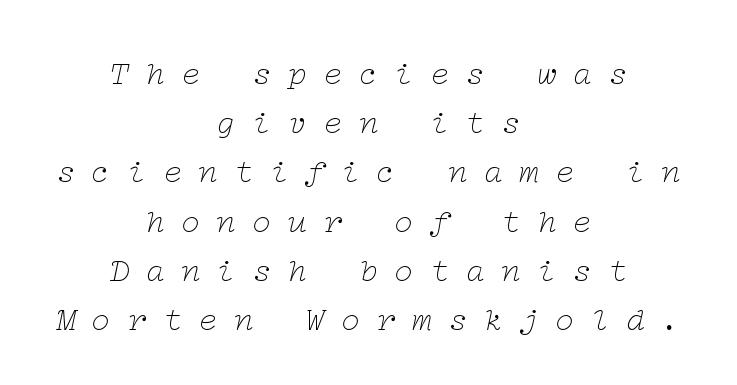
The image shows 33 px thin, wide serif type, italic (leaning right); set centered, normal line spacing (1.49x), unusually wide letter spacing (+0.48 em), not underlined; low stroke contrast and a medium x-height.
